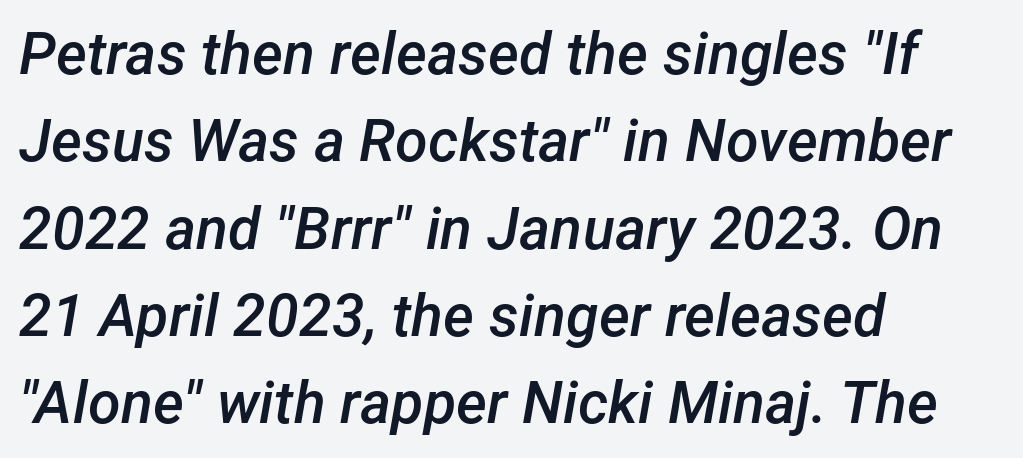
{"italic": "yes", "lean": "right", "slant_degrees": 12, "bold": "semi", "weight": "semibold", "width": "normal", "stroke_contrast": "low", "x_height": "medium", "monospaced": "no", "underline": "no", "align": "left", "line_spacing": "normal", "line_spacing_ratio": 1.48, "letter_spacing": "normal", "letter_spacing_em": 0.0, "glyph_px": 59}
